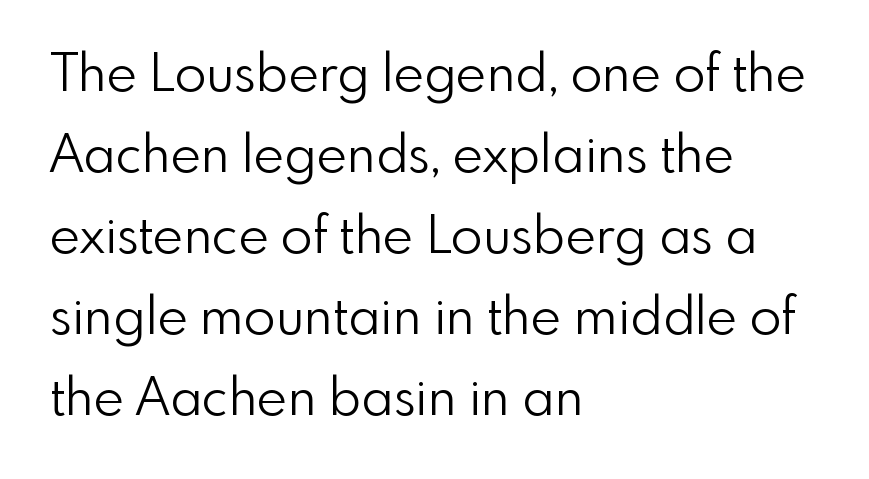
The image shows 52 px light sans-serif type, upright; set left-aligned, normal line spacing (1.56x), normal letter spacing, not underlined; low stroke contrast and a small x-height.
